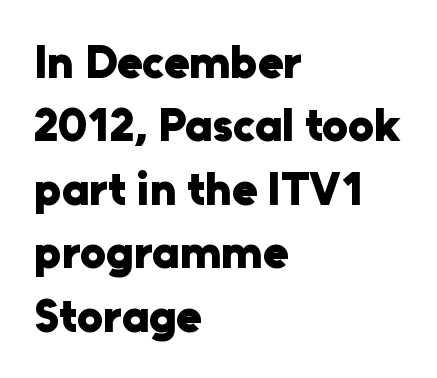
Q: Is the text bold? A: Yes.
Q: Is the text italic (slanted)? A: No, it is upright.
Q: Is the typeface a serif or a sans-serif typeface? A: Sans-serif.
Q: Is the text underlined? A: No.
Q: How is the paragraph aligned? A: Left-aligned.
Q: Is the spacing between letters normal or unusually wide? A: Normal.
Q: Is the spacing between lines tight, normal or loose? A: Normal.
Q: Width (condensed, normal, or wide)? A: Normal.
Q: Stroke contrast? A: Low.
Q: x-height? A: Medium.
Q: Monospaced? A: No.
